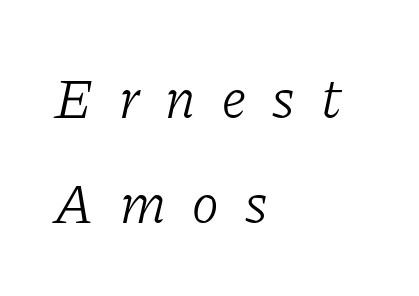
{"serif": "yes", "italic": "yes", "lean": "right", "slant_degrees": 11, "bold": "no", "weight": "light", "width": "normal", "stroke_contrast": "low", "x_height": "medium", "monospaced": "no", "underline": "no", "align": "left", "line_spacing_ratio": 1.85, "letter_spacing": "wide", "letter_spacing_em": 0.46, "glyph_px": 57}
